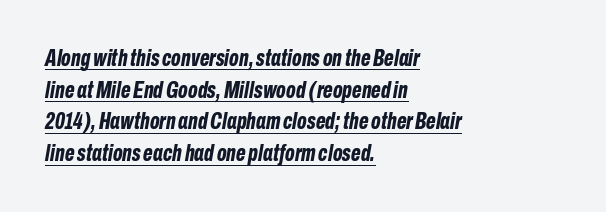
Q: Is the text bold? A: Yes.
Q: Is the text italic (slanted)? A: Yes, it leans right by about 10 degrees.
Q: Is the text underlined? A: Yes.
Q: How is the paragraph aligned? A: Left-aligned.
Q: Is the spacing between letters normal or unusually wide? A: Normal.
Q: Is the spacing between lines tight, normal or loose? A: Normal.
